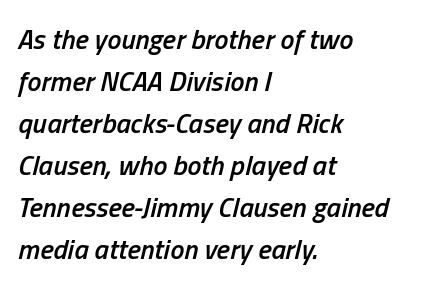
One-word summary of the alignment: left. The passage shown is typed in a proportional face where columns would drift. Leading: standard. Does the lettering tilt? It does — this is italic.
